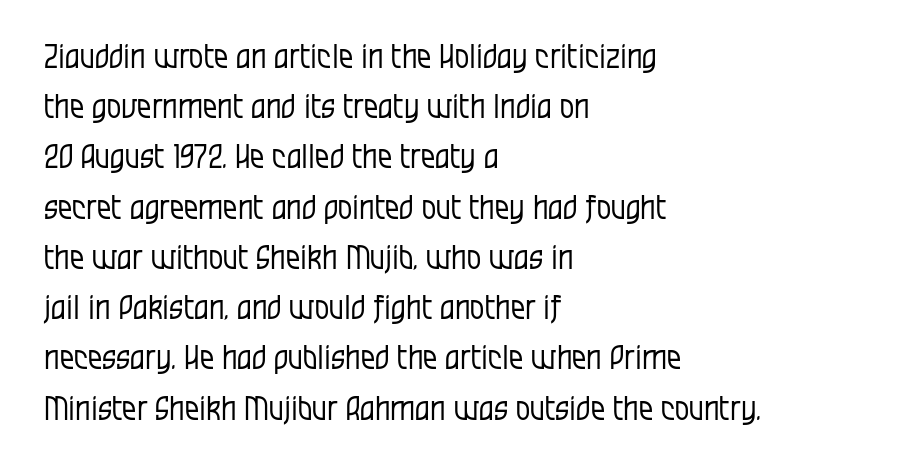
Q: Is the text bold? A: No.
Q: Is the text italic (slanted)? A: No, it is upright.
Q: Is the typeface a serif or a sans-serif typeface? A: Sans-serif.
Q: Is the text underlined? A: No.
Q: How is the paragraph aligned? A: Left-aligned.
Q: Is the spacing between letters normal or unusually wide? A: Normal.
Q: Is the spacing between lines tight, normal or loose? A: Normal.
Q: Width (condensed, normal, or wide)? A: Condensed.
Q: Stroke contrast? A: Low.
Q: x-height? A: Large.
Q: Monospaced? A: No.
